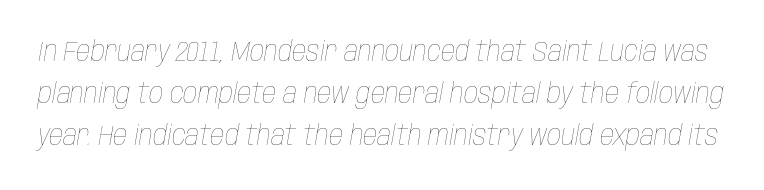
{"italic": "yes", "lean": "right", "slant_degrees": 10, "bold": "no", "weight": "thin", "width": "condensed", "stroke_contrast": "low", "x_height": "large", "monospaced": "no", "underline": "no", "line_spacing": "normal", "line_spacing_ratio": 1.5, "letter_spacing": "normal", "letter_spacing_em": 0.0, "glyph_px": 28}
